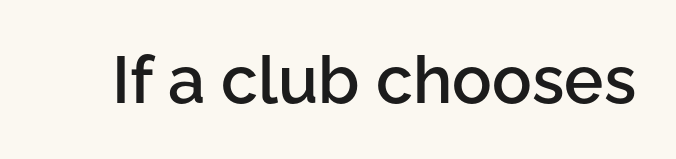
{"serif": "no", "italic": "no", "bold": "semi", "weight": "semibold", "width": "normal", "stroke_contrast": "low", "x_height": "medium", "monospaced": "no", "underline": "no", "letter_spacing": "normal", "letter_spacing_em": 0.0, "glyph_px": 66}
